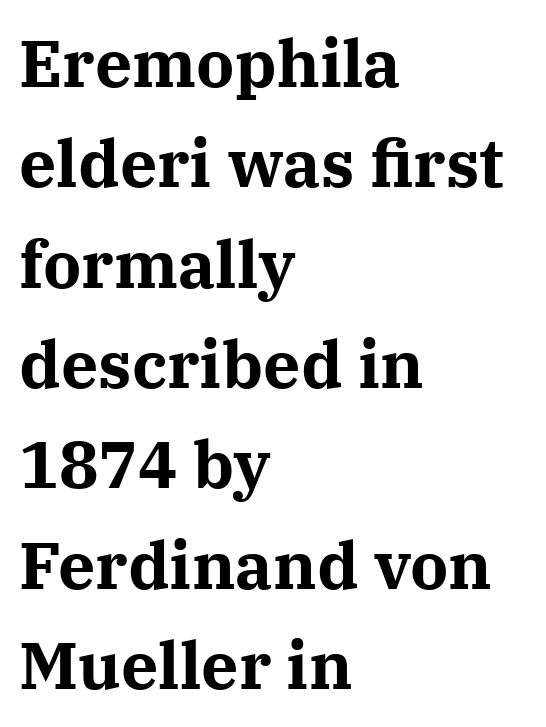
{"serif": "yes", "italic": "no", "bold": "yes", "weight": "bold", "width": "normal", "stroke_contrast": "medium", "x_height": "medium", "monospaced": "no", "underline": "no", "align": "left", "line_spacing": "normal", "line_spacing_ratio": 1.52, "letter_spacing": "normal", "letter_spacing_em": 0.0, "glyph_px": 66}
